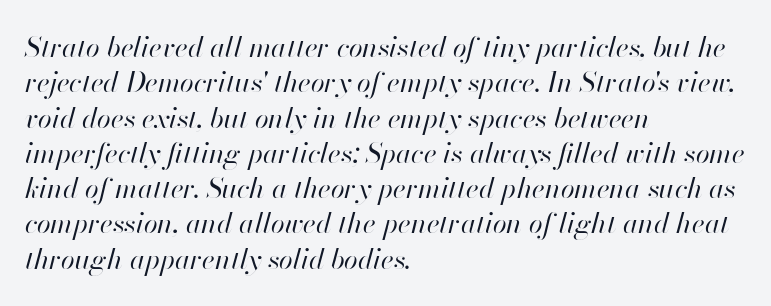
The image shows 28 px regular-weight type, italic (leaning right); set left-aligned, normal line spacing (1.26x), normal letter spacing, not underlined; high stroke contrast and a small x-height.
